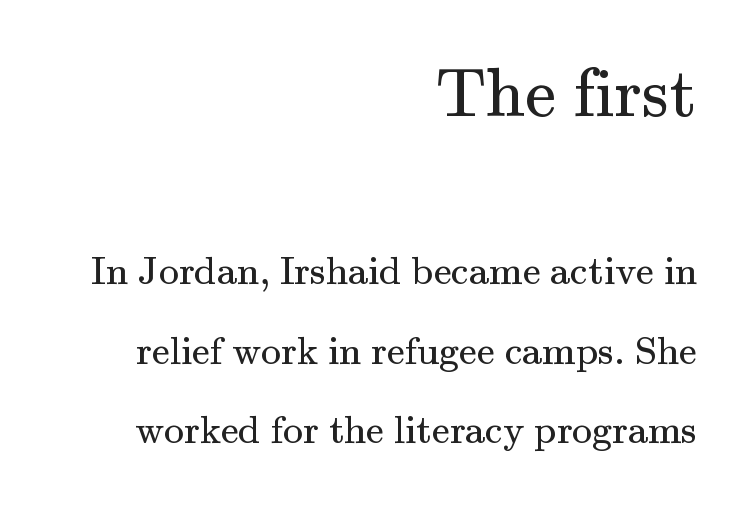
{"serif": "yes", "italic": "no", "bold": "no", "weight": "regular", "width": "normal", "stroke_contrast": "medium", "x_height": "small", "monospaced": "no", "underline": "no", "align": "right", "line_spacing": "loose", "line_spacing_ratio": 1.99, "letter_spacing": "normal", "letter_spacing_em": 0.0, "larger_block": "first", "size_ratio": 1.75, "glyph_px": 70}
